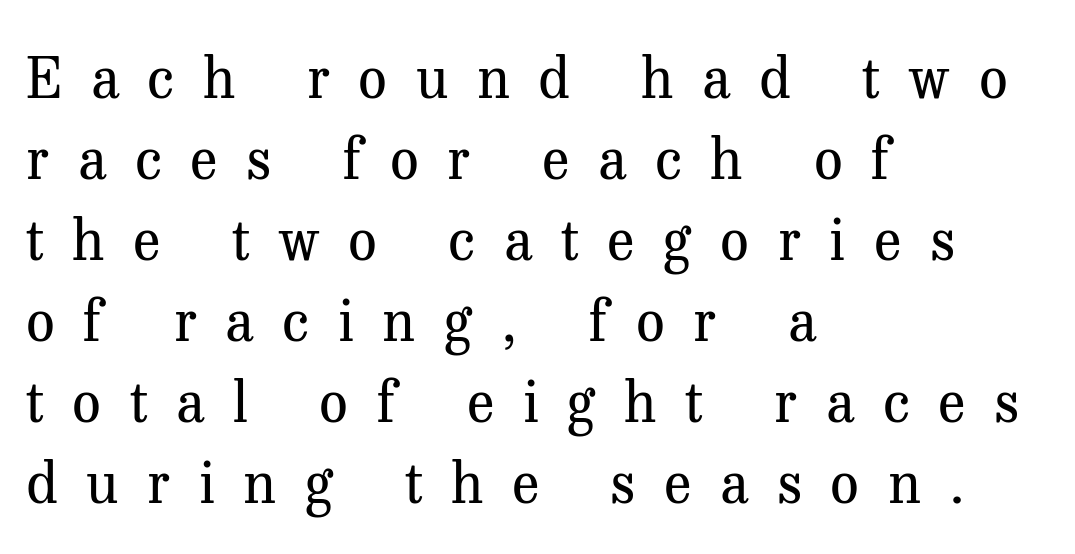
The image shows 57 px regular-weight serif type, upright; set left-aligned, normal line spacing (1.42x), unusually wide letter spacing (+0.5 em), not underlined; medium stroke contrast and a medium x-height.
